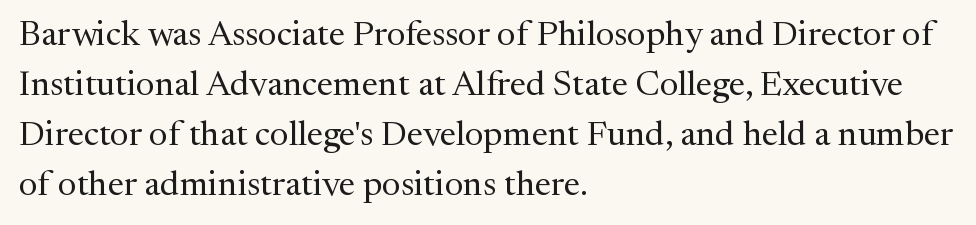
Just letters on the line, the space beneath them empty. Posture: vertical. No chunkiness to these letters — they're not bold. Classification — serif.
